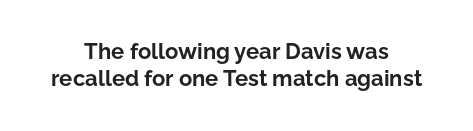
Q: Is the text bold? A: Yes.
Q: Is the text italic (slanted)? A: No, it is upright.
Q: Is the text underlined? A: No.
Q: How is the paragraph aligned? A: Centered.
Q: Is the spacing between letters normal or unusually wide? A: Normal.
